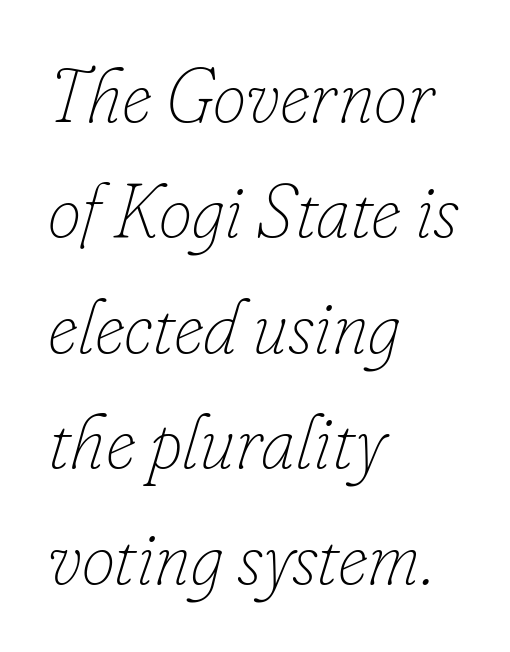
{"italic": "yes", "lean": "right", "slant_degrees": 16, "bold": "no", "weight": "thin", "width": "normal", "stroke_contrast": "low", "x_height": "small", "monospaced": "no", "underline": "no", "align": "left", "line_spacing": "normal", "line_spacing_ratio": 1.54, "letter_spacing": "normal", "letter_spacing_em": 0.0, "glyph_px": 75}
